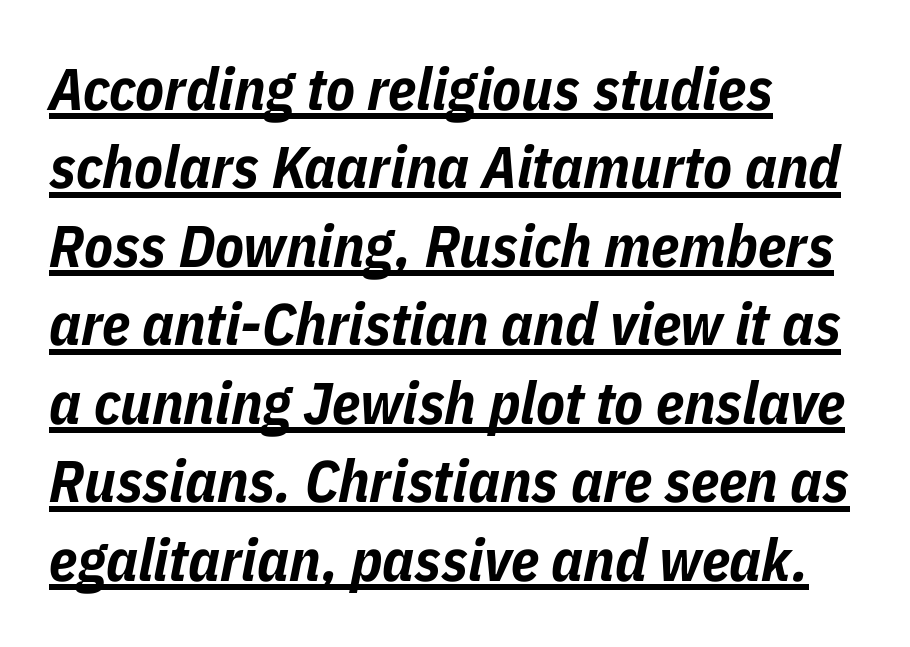
{"italic": "yes", "lean": "right", "slant_degrees": 11, "bold": "yes", "weight": "bold", "width": "condensed", "stroke_contrast": "low", "x_height": "medium", "monospaced": "no", "underline": "yes", "align": "left", "line_spacing": "normal", "line_spacing_ratio": 1.33, "letter_spacing": "normal", "letter_spacing_em": 0.0, "glyph_px": 59}
